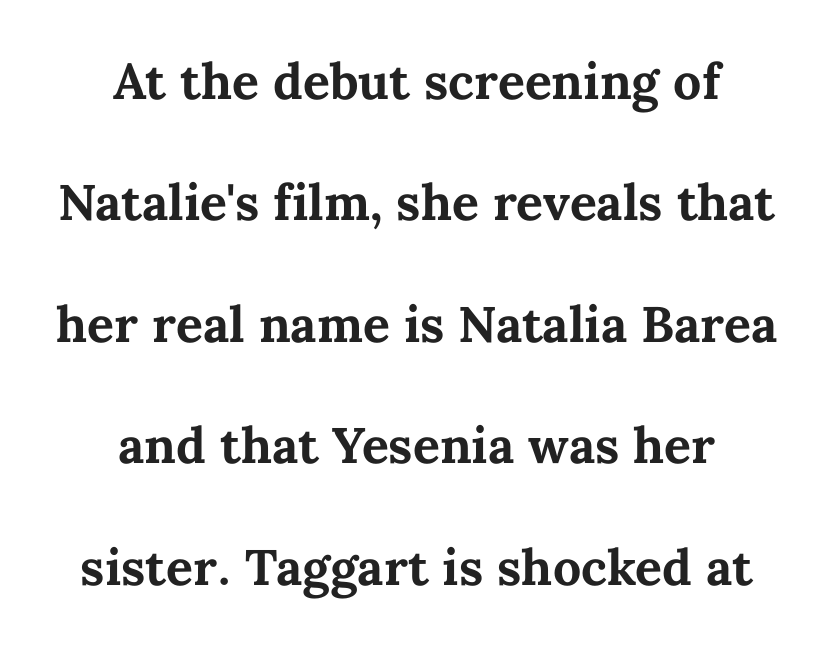
The image shows 50 px bold type, upright; set centered, loose line spacing (2.43x), normal letter spacing, not underlined; medium stroke contrast and a medium x-height.
